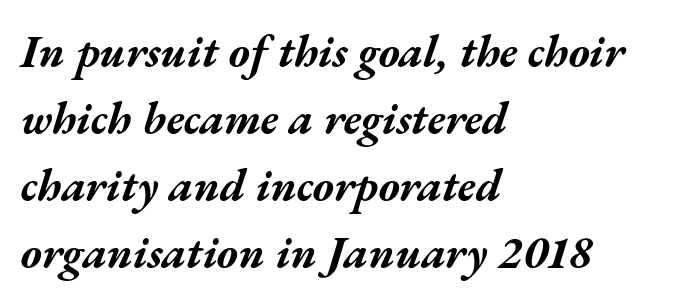
The image shows 45 px bold, wide type, italic (leaning right); set left-aligned, normal line spacing (1.49x), normal letter spacing, not underlined; medium stroke contrast and a medium x-height.
